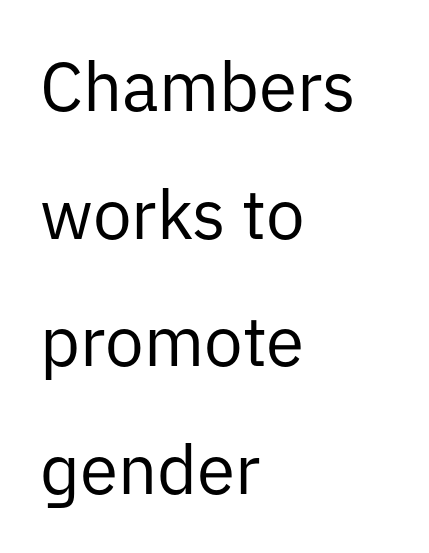
{"serif": "no", "italic": "no", "bold": "no", "weight": "regular", "width": "normal", "stroke_contrast": "low", "x_height": "medium", "monospaced": "no", "underline": "no", "align": "left", "line_spacing_ratio": 1.85, "letter_spacing": "normal", "letter_spacing_em": 0.0, "glyph_px": 69}
